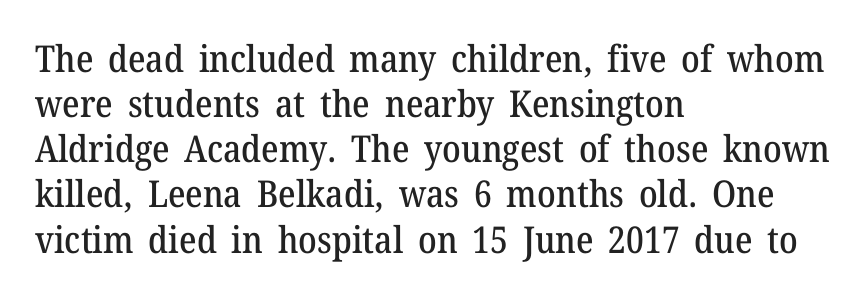
What stands out about the letter spacing? Nothing — it is the standard amount. You can tell it's not italic because the verticals are truly vertical. The face used here is proportionally spaced, like ordinary book or web type. Teacher's note: observe the even left margin — that is flush-left alignment. The words here are not underlined.
